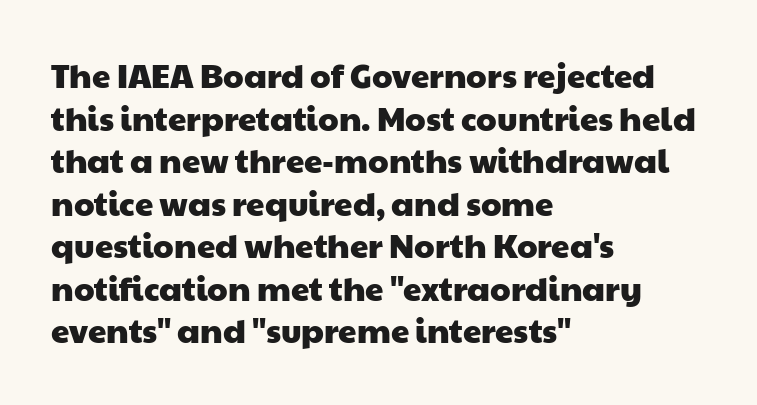
{"serif": "no", "width": "wide", "stroke_contrast": "low", "x_height": "medium", "monospaced": "no", "underline": "no", "align": "left", "line_spacing": "normal", "line_spacing_ratio": 1.29, "letter_spacing": "normal", "letter_spacing_em": 0.0, "glyph_px": 33}
